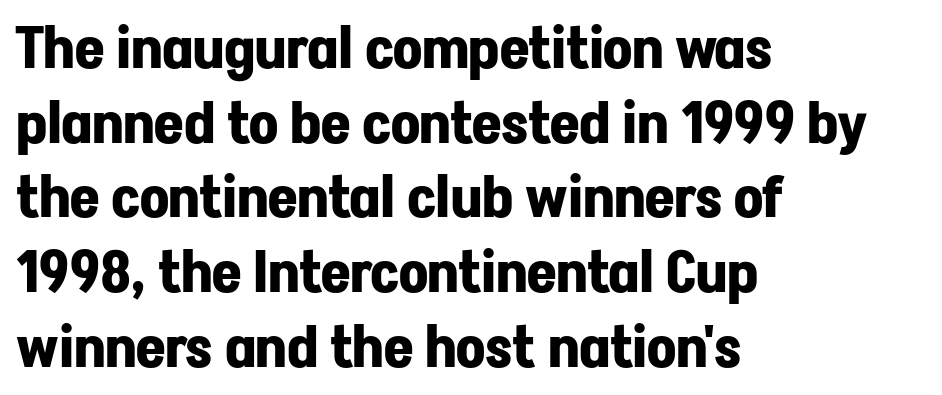
Stroke thickness is high; the sample reads as a true bold. The rendering shows plain stroke endings on the letterforms — a sans-serif design. Is the letter spacing exaggerated? No — it looks like the ordinary default. Left-aligned paragraph, ragged on the right. The letters advance in unequal steps, a hallmark of proportional type. The leading is moderate, giving the passage an even texture.
